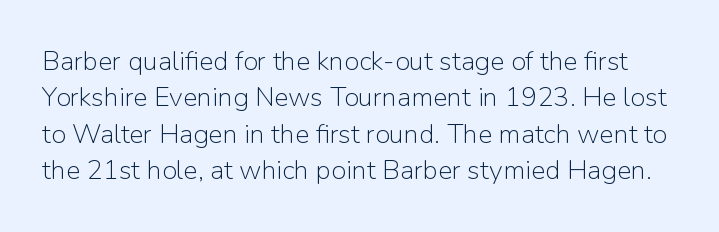
Q: Is the text bold? A: No.
Q: Is the text italic (slanted)? A: No, it is upright.
Q: Is the text underlined? A: No.
Q: Is the spacing between letters normal or unusually wide? A: Normal.
Q: Is the spacing between lines tight, normal or loose? A: Normal.
